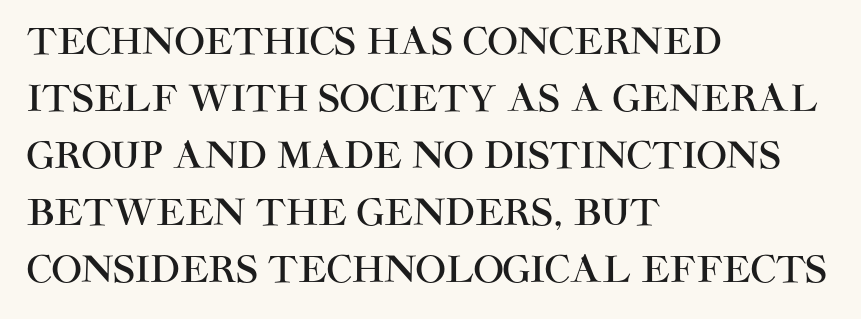
Italic? Not at all — the glyphs are vertical. Tracking value appears to be zero — textbook default spacing. Each new line begins a customary step beneath the previous one. Type without underlining. The face used here is proportionally spaced, like ordinary book or web type. These lines are composed in type without serifs.
